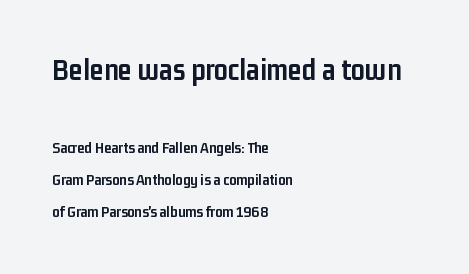
Q: Is the text bold? A: Yes.
Q: Is the text italic (slanted)? A: No, it is upright.
Q: Is the typeface a serif or a sans-serif typeface? A: Sans-serif.
Q: Is the text underlined? A: No.
Q: How is the paragraph aligned? A: Left-aligned.
Q: Is the spacing between letters normal or unusually wide? A: Normal.
Q: Is the spacing between lines tight, normal or loose? A: Loose.
Q: Which block of text is set in a larger size, the first (top) or the second (bottom)? A: The first (top) one.
Q: Width (condensed, normal, or wide)? A: Condensed.
Q: Stroke contrast? A: Low.
Q: x-height? A: Medium.
Q: Monospaced? A: No.
